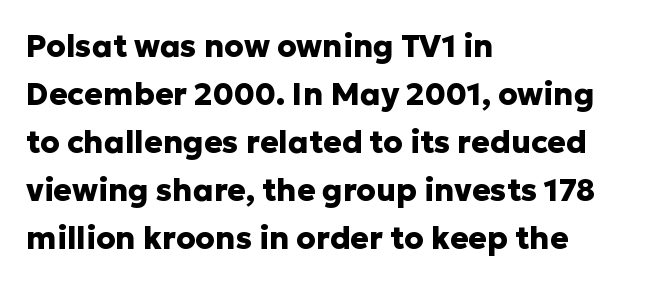
The image shows 31 px heavy sans-serif type, upright; set left-aligned, normal line spacing (1.55x), normal letter spacing, not underlined; low stroke contrast and a medium x-height.
